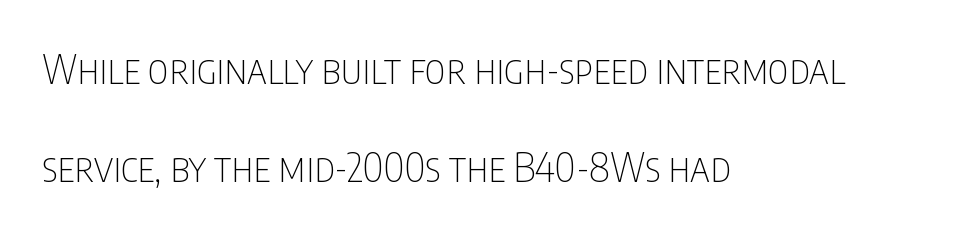
{"serif": "no", "italic": "no", "bold": "no", "weight": "thin", "width": "condensed", "stroke_contrast": "low", "x_height": "large", "monospaced": "no", "underline": "no", "align": "left", "line_spacing": "loose", "line_spacing_ratio": 2.46, "letter_spacing": "normal", "letter_spacing_em": 0.0, "glyph_px": 40}
